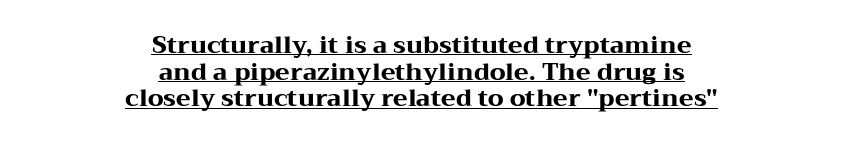
{"italic": "no", "bold": "yes", "underline": "yes", "align": "center", "line_spacing": "tight", "line_spacing_ratio": 1.11, "letter_spacing": "normal", "letter_spacing_em": 0.0, "glyph_px": 24}
